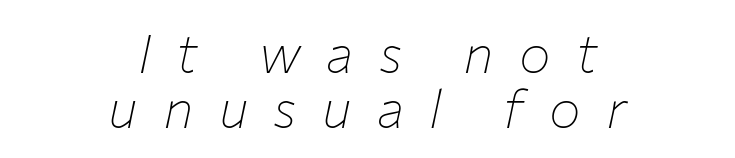
Q: Is the text bold? A: No.
Q: Is the text italic (slanted)? A: Yes, it leans right by about 12 degrees.
Q: Is the text underlined? A: No.
Q: How is the paragraph aligned? A: Centered.
Q: Is the spacing between letters normal or unusually wide? A: Unusually wide.
Q: Is the spacing between lines tight, normal or loose? A: Tight.
Q: Width (condensed, normal, or wide)? A: Normal.
Q: Stroke contrast? A: Low.
Q: x-height? A: Medium.
Q: Monospaced? A: No.
